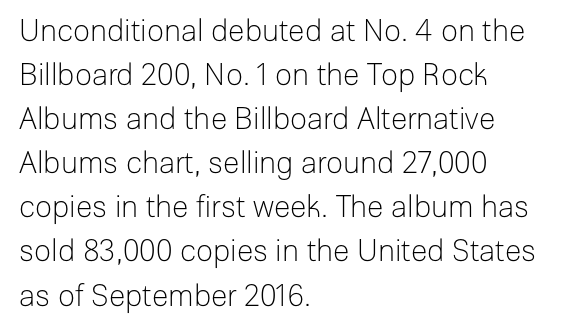
Unmarked baselines from the first word to the last. Quick note: interline space is typical. Vertical stems look standard width or narrower in stroke. Students, note that the glyphs here touch the page at normal intervals. Every row of glyphs begins at an identical x-position on the left. The characters display no serif detailing; their extremities are plain.
